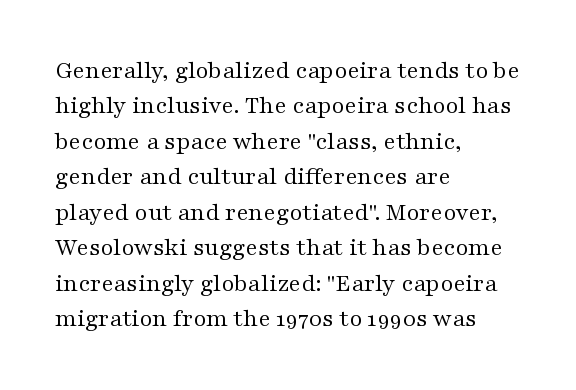
Plain, unruled lines of type. Is the type heavy? It reads as light-to-regular instead. Interline gaps are of average width in this sample. In terms of posture, this sample is upright. These lines are set flush left with a ragged right edge. Nothing unusual about the tracking: characters are spaced as the font intends.
